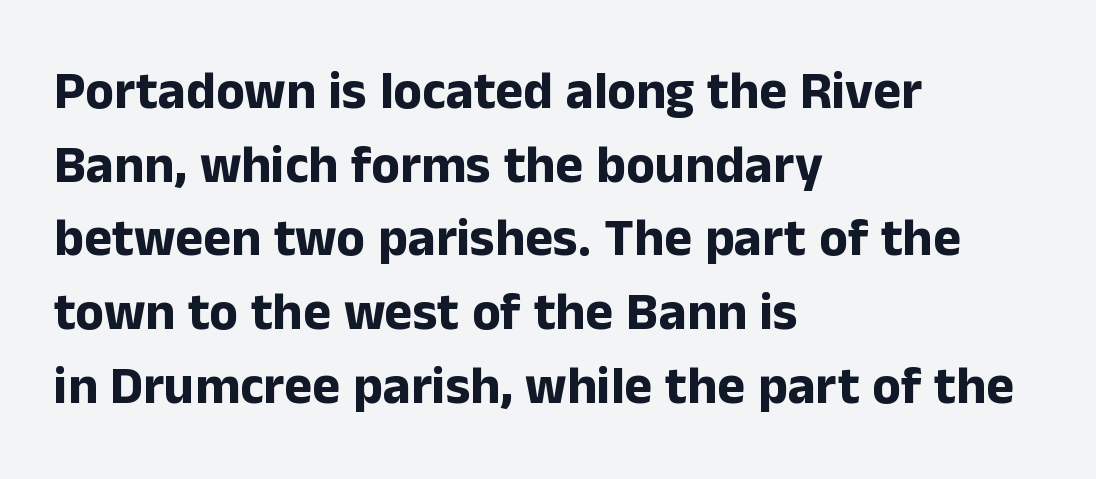
Q: Is the text bold? A: Yes.
Q: Is the text italic (slanted)? A: No, it is upright.
Q: Is the typeface a serif or a sans-serif typeface? A: Sans-serif.
Q: Is the text underlined? A: No.
Q: How is the paragraph aligned? A: Left-aligned.
Q: Is the spacing between letters normal or unusually wide? A: Normal.
Q: Is the spacing between lines tight, normal or loose? A: Normal.
Q: Width (condensed, normal, or wide)? A: Normal.
Q: Stroke contrast? A: Low.
Q: x-height? A: Medium.
Q: Monospaced? A: No.
